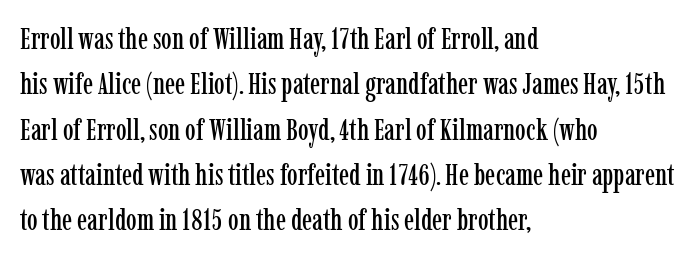
Rows of type keep a routine distance in the vertical direction. The passage shown is not underscored anywhere. The tracking reads as untouched default to a designer's eye. If you drew a line through each stem, it would be perfectly vertical. A classic flush-left, rag-right setting is used for this passage. This is serif lettering, the kind often seen in printed books.
